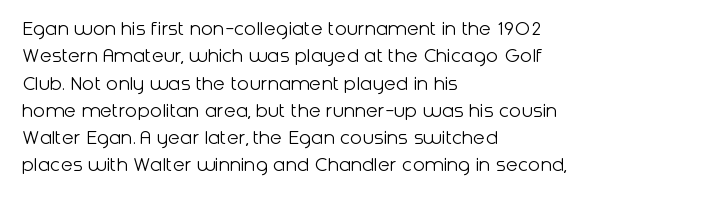
Rendered with straight, roman letterforms. Weight: not bold — regular or lighter. Words appear dense and cohesive because spacing is normal. Horizontal alignment here is leftward, the default for most running prose. A clean baseline with only descenders dipping below it.
